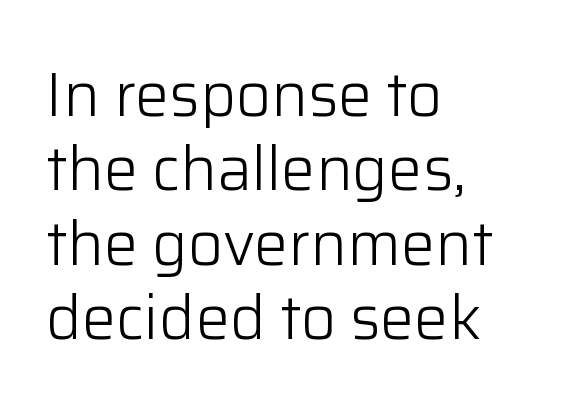
Q: Is the text bold? A: No.
Q: Is the text italic (slanted)? A: No, it is upright.
Q: Is the typeface a serif or a sans-serif typeface? A: Sans-serif.
Q: Is the text underlined? A: No.
Q: How is the paragraph aligned? A: Left-aligned.
Q: Is the spacing between letters normal or unusually wide? A: Normal.
Q: Width (condensed, normal, or wide)? A: Normal.
Q: Stroke contrast? A: Low.
Q: x-height? A: Medium.
Q: Monospaced? A: No.
